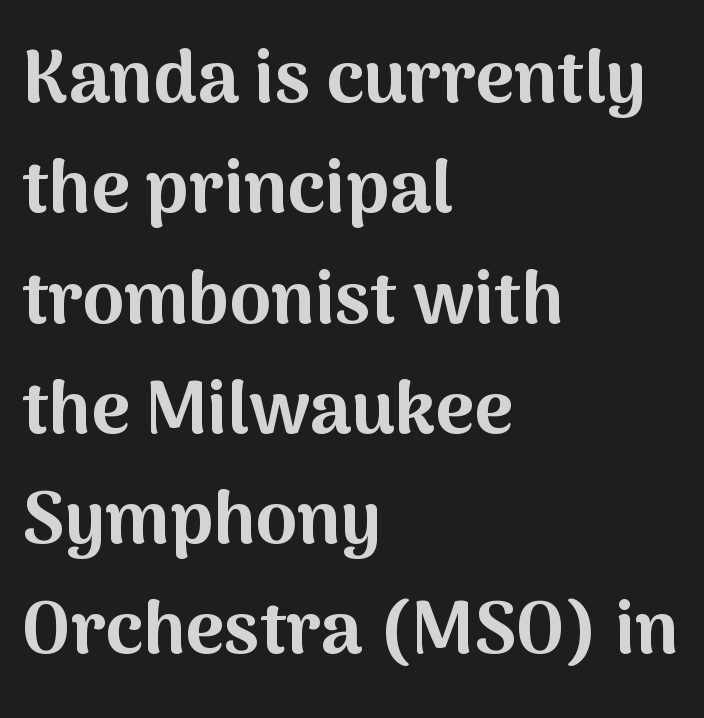
Think of a printed novel: that variable character pitch is what you see here. Upright lettering throughout. Regarding leading, the lines here are spaced in the standard way. In terms of letterform style, serifs are entirely absent.
